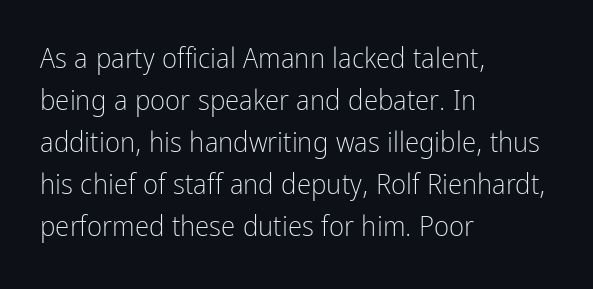
Lines of text with bare space underneath. Look at the bottom of the vertical strokes: they stop flat, with no serifs. Which margin do the lines hug? The left one — the right edge is uneven. Looks like regular typesetting: each glyph gets only the width it needs. Nothing unusual about the tracking: characters are spaced as the font intends.
